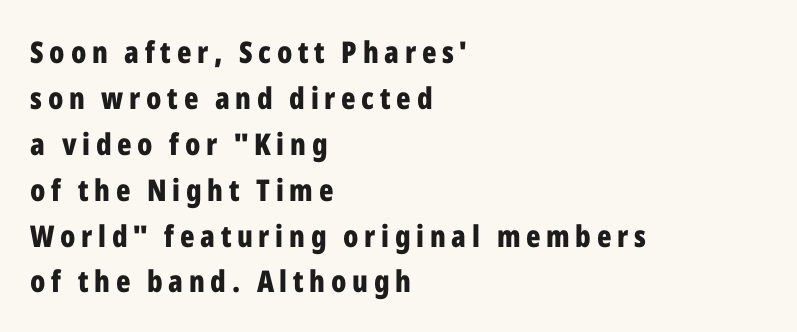
Stroke thickness is high; the sample reads as a true bold. Reading down the column, the eye jumps a familiar distance to each next line. A typesetter would call this proportional, since set widths differ per character. Bare-footed words on every line. This is the regular roman posture of the typeface.
